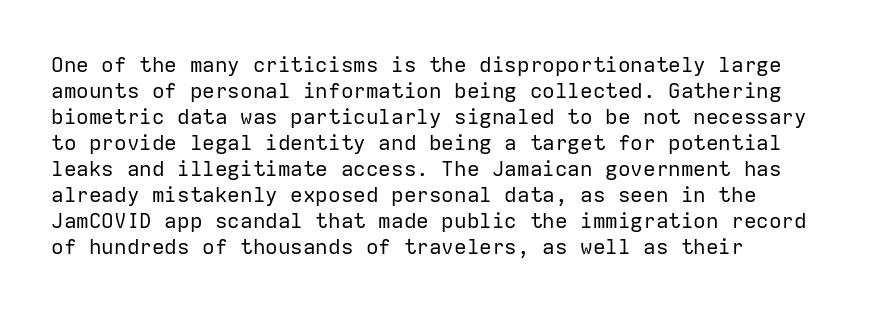
Q: Is the text bold? A: No.
Q: Is the text italic (slanted)? A: No, it is upright.
Q: Is the text underlined? A: No.
Q: Is the spacing between letters normal or unusually wide? A: Normal.
